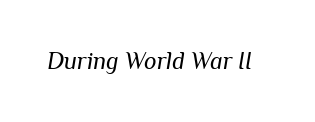
The image shows 24 px text type, italic (leaning right); set normal letter spacing, not underlined.
